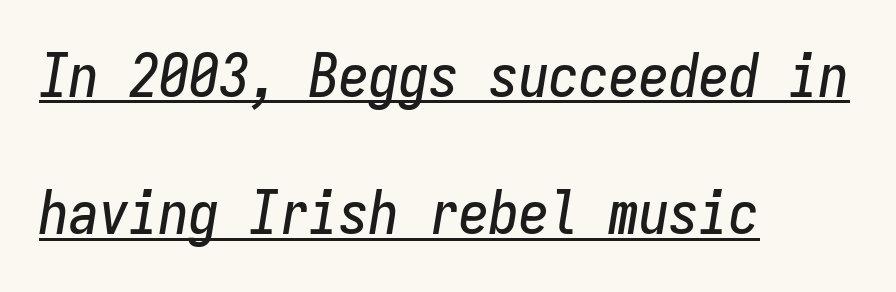
Q: Is the text italic (slanted)? A: Yes, it leans right by about 9 degrees.
Q: Is the text underlined? A: Yes.
Q: How is the paragraph aligned? A: Left-aligned.
Q: Is the spacing between letters normal or unusually wide? A: Normal.
Q: Is the spacing between lines tight, normal or loose? A: Loose.
Q: Width (condensed, normal, or wide)? A: Condensed.
Q: Stroke contrast? A: Low.
Q: x-height? A: Medium.
Q: Monospaced? A: Yes.
